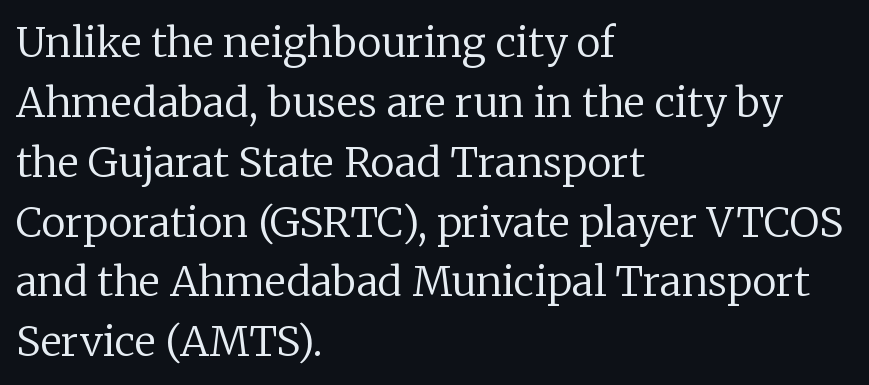
Q: Is the text bold? A: No.
Q: Is the text italic (slanted)? A: No, it is upright.
Q: Is the typeface a serif or a sans-serif typeface? A: Serif.
Q: Is the text underlined? A: No.
Q: How is the paragraph aligned? A: Left-aligned.
Q: Is the spacing between letters normal or unusually wide? A: Normal.
Q: Is the spacing between lines tight, normal or loose? A: Normal.
Q: Width (condensed, normal, or wide)? A: Normal.
Q: Stroke contrast? A: Low.
Q: x-height? A: Medium.
Q: Monospaced? A: No.
